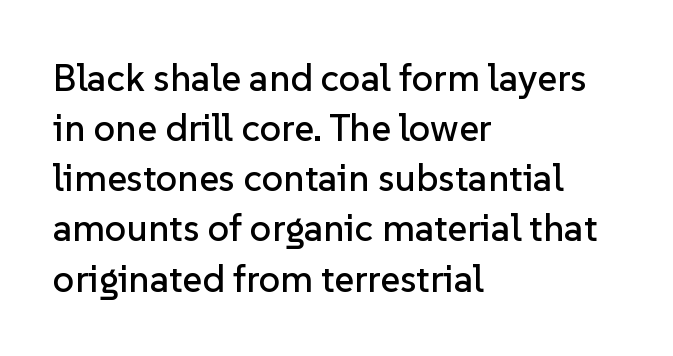
{"serif": "no", "italic": "no", "width": "normal", "stroke_contrast": "low", "x_height": "medium", "monospaced": "no", "underline": "no", "align": "left", "line_spacing": "normal", "line_spacing_ratio": 1.32, "letter_spacing": "normal", "letter_spacing_em": 0.0, "glyph_px": 38}
